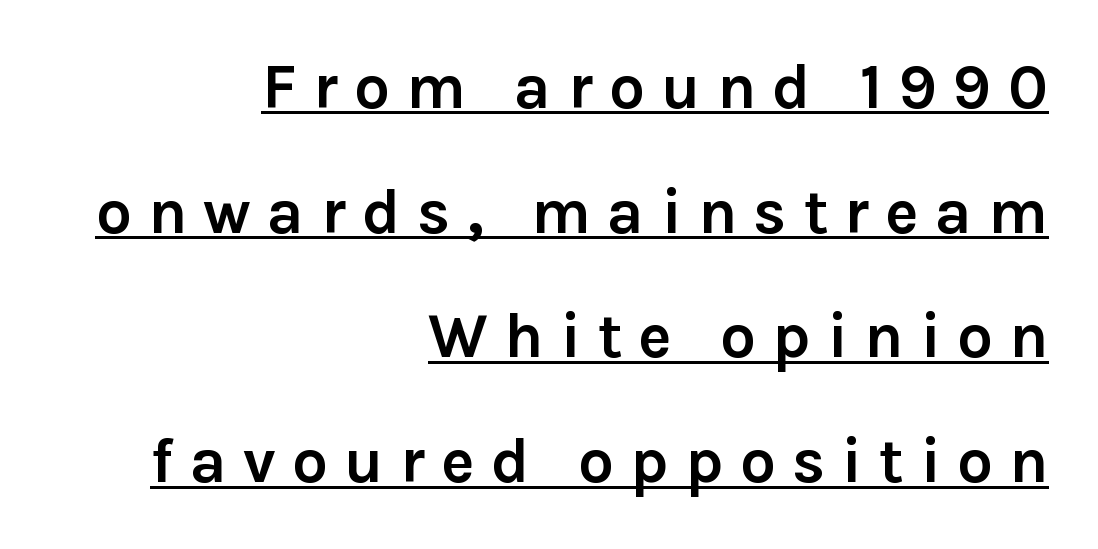
{"serif": "no", "italic": "no", "bold": "yes", "weight": "semibold", "width": "normal", "stroke_contrast": "low", "x_height": "medium", "monospaced": "no", "underline": "yes", "align": "right", "line_spacing": "loose", "line_spacing_ratio": 1.98, "letter_spacing": "wide", "letter_spacing_em": 0.26, "glyph_px": 63}
